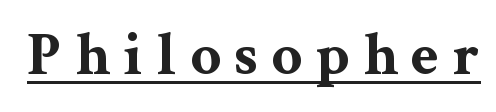
Do the characters align in a grid? No, the font is proportional. This is underlined copy, the kind a proofreader might mark for attention. Substantial extra tracking has been applied to these lines. Classification — serif.
